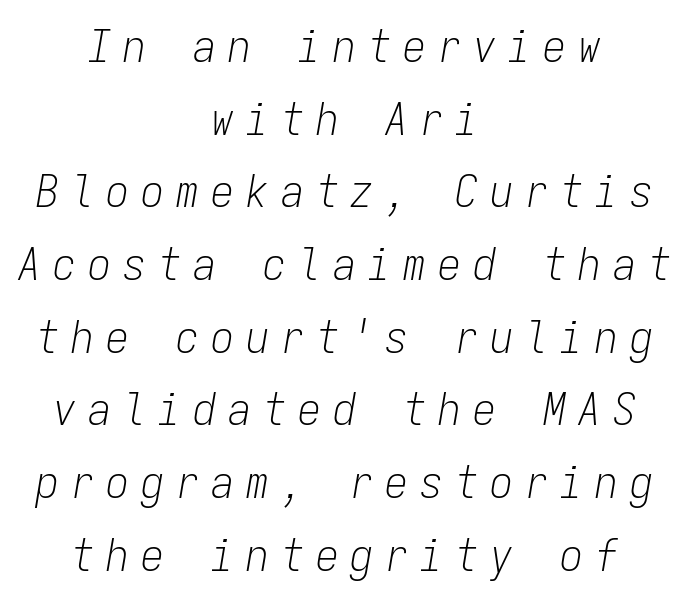
The image shows 46 px light, condensed type, italic (leaning right), monospaced; set centered, normal line spacing (1.58x), unusually wide letter spacing (+0.26 em), not underlined; low stroke contrast and a medium x-height.
